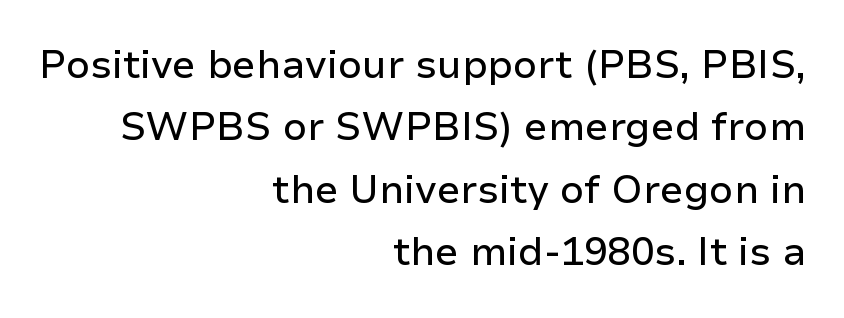
{"serif": "no", "italic": "no", "width": "normal", "stroke_contrast": "low", "x_height": "medium", "monospaced": "no", "underline": "no", "align": "right", "line_spacing": "normal", "line_spacing_ratio": 1.6, "letter_spacing": "normal", "letter_spacing_em": 0.0, "glyph_px": 39}
